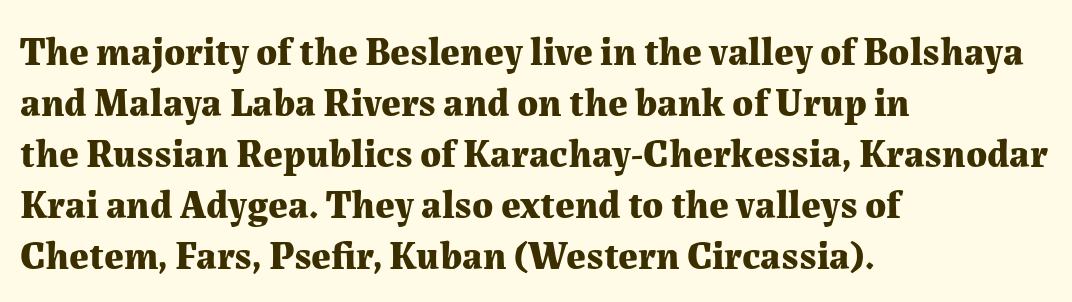
Q: Is the text bold? A: Yes.
Q: Is the text italic (slanted)? A: No, it is upright.
Q: Is the typeface a serif or a sans-serif typeface? A: Serif.
Q: Is the text underlined? A: No.
Q: How is the paragraph aligned? A: Left-aligned.
Q: Is the spacing between letters normal or unusually wide? A: Normal.
Q: Is the spacing between lines tight, normal or loose? A: Normal.
Q: Width (condensed, normal, or wide)? A: Normal.
Q: Stroke contrast? A: Medium.
Q: x-height? A: Medium.
Q: Monospaced? A: No.
